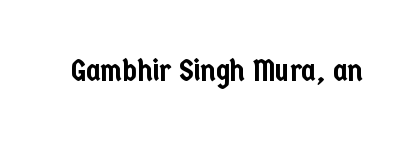
Q: Is the text italic (slanted)? A: No, it is upright.
Q: Is the typeface a serif or a sans-serif typeface? A: Sans-serif.
Q: Is the text underlined? A: No.
Q: Is the spacing between letters normal or unusually wide? A: Normal.
Q: Width (condensed, normal, or wide)? A: Condensed.
Q: Stroke contrast? A: Low.
Q: x-height? A: Medium.
Q: Monospaced? A: No.
